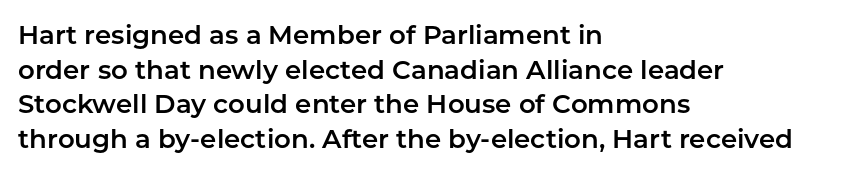
The image shows 26 px text type, upright; set left-aligned, normal line spacing (1.33x), normal letter spacing, not underlined.
